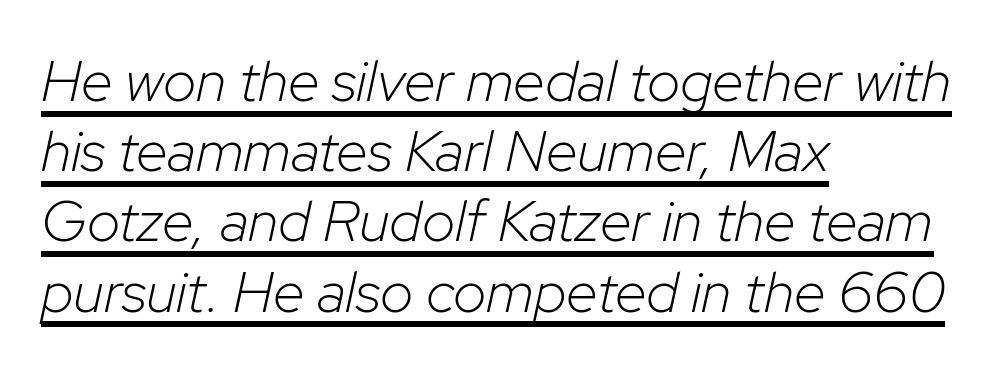
Q: Is the text bold? A: No.
Q: Is the text italic (slanted)? A: Yes, it leans right by about 12 degrees.
Q: Is the text underlined? A: Yes.
Q: How is the paragraph aligned? A: Left-aligned.
Q: Is the spacing between letters normal or unusually wide? A: Normal.
Q: Width (condensed, normal, or wide)? A: Normal.
Q: Stroke contrast? A: Low.
Q: x-height? A: Medium.
Q: Monospaced? A: No.
